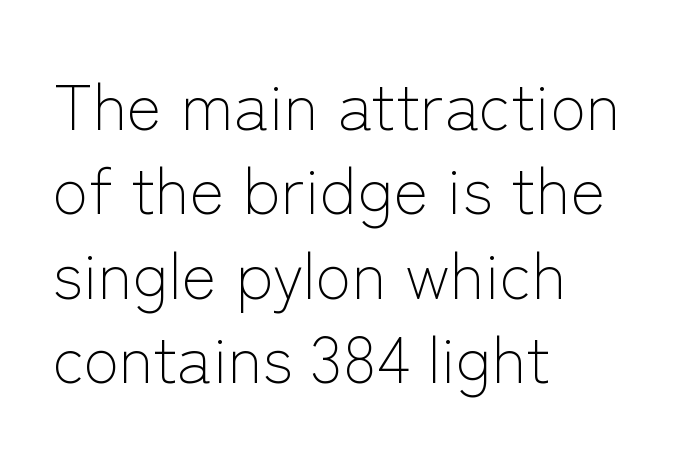
The image shows 66 px light sans-serif type, upright; set left-aligned, normal line spacing (1.28x), normal letter spacing, not underlined; low stroke contrast and a medium x-height.
